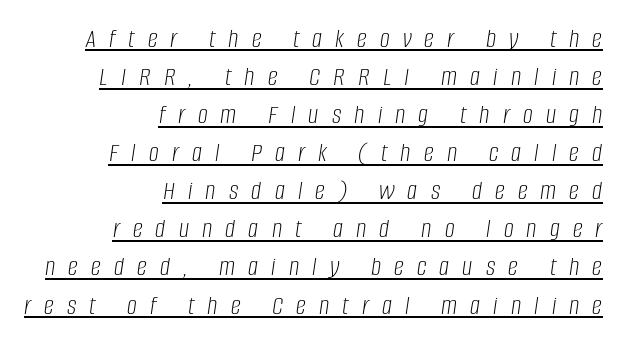
Q: Is the text bold? A: No.
Q: Is the text italic (slanted)? A: Yes, it leans right by about 8 degrees.
Q: Is the text underlined? A: Yes.
Q: How is the paragraph aligned? A: Right-aligned.
Q: Is the spacing between letters normal or unusually wide? A: Unusually wide.
Q: Is the spacing between lines tight, normal or loose? A: Normal.
Q: Width (condensed, normal, or wide)? A: Condensed.
Q: Stroke contrast? A: Low.
Q: x-height? A: Large.
Q: Monospaced? A: No.
